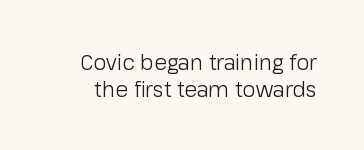
The image shows 21 px text type, upright; set normal line spacing (1.28x), normal letter spacing, not underlined.
